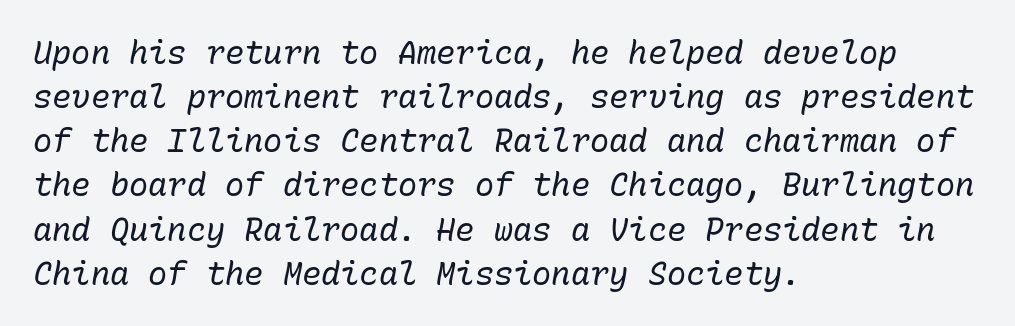
Bold? No — there's no thickening of the strokes. The passage shown is not underscored anywhere. Fixed-width glyphs throughout — classic coding-font behaviour. You can tell it's italic because the verticals aren't actually vertical. The vertical gap from one line to the next is medium. The typesetter chose a ragged-right arrangement here.
